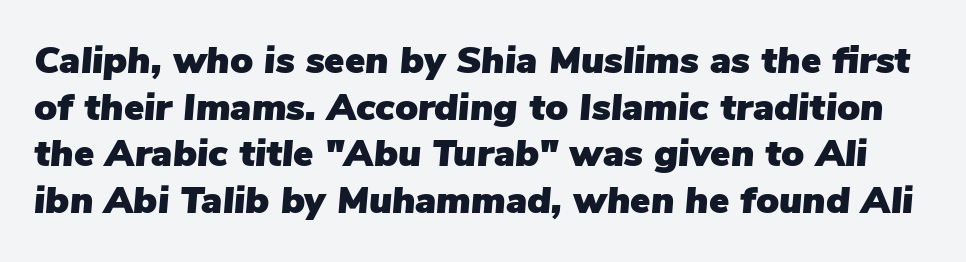
The letters sit at their default tracking, neither squeezed nor spread. The letters are slanted; this is an italic face. The space directly below the letters is spotless. Do the characters align in a grid? No, the font is proportional.
